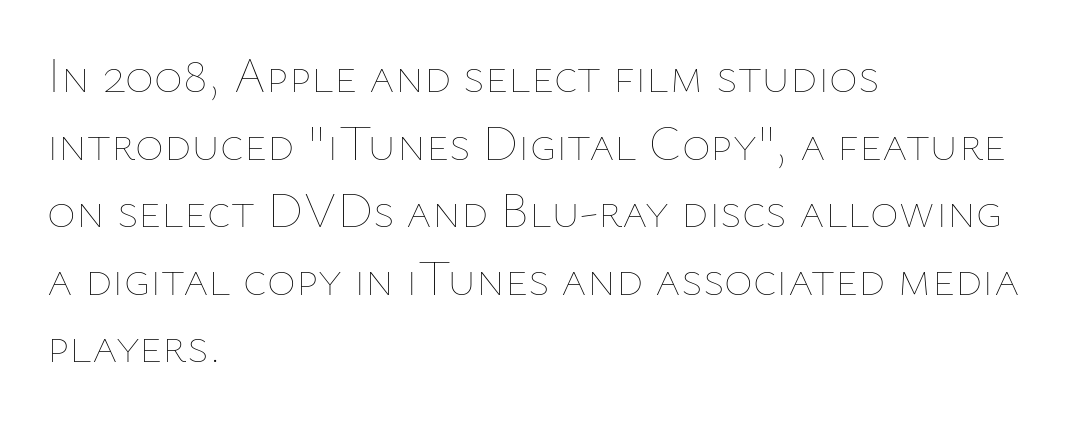
Q: Is the text bold? A: No.
Q: Is the text italic (slanted)? A: No, it is upright.
Q: Is the text underlined? A: No.
Q: How is the paragraph aligned? A: Left-aligned.
Q: Is the spacing between letters normal or unusually wide? A: Normal.
Q: Is the spacing between lines tight, normal or loose? A: Normal.
Q: Width (condensed, normal, or wide)? A: Normal.
Q: Stroke contrast? A: Low.
Q: x-height? A: Medium.
Q: Monospaced? A: No.
